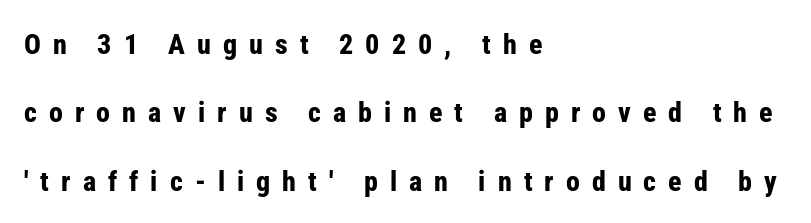
{"serif": "no", "italic": "no", "bold": "yes", "weight": "bold", "width": "condensed", "stroke_contrast": "low", "x_height": "medium", "monospaced": "no", "underline": "no", "align": "left", "line_spacing": "loose", "line_spacing_ratio": 2.44, "letter_spacing": "wide", "letter_spacing_em": 0.43, "glyph_px": 28}
